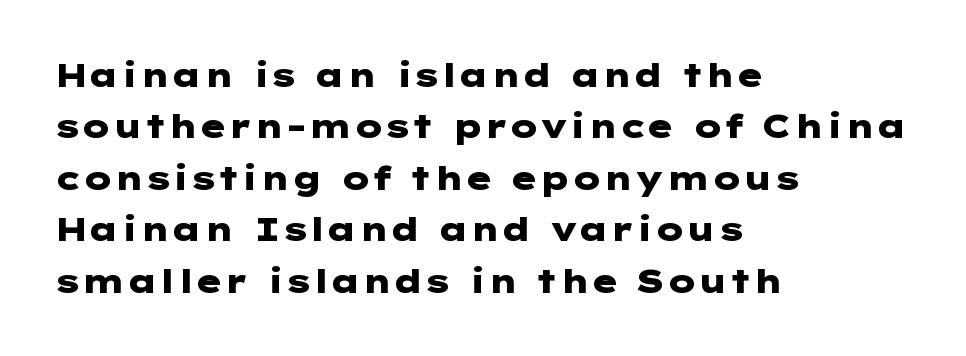
The image shows 33 px heavy, wide sans-serif type, upright; set left-aligned, normal line spacing (1.56x), normal letter spacing, not underlined; low stroke contrast and a medium x-height.
